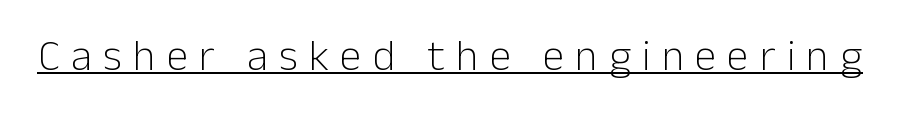
The letters advance in unequal steps, a hallmark of proportional type. In terms of letterform style, serifs are entirely absent. Tracking value appears strongly positive — letters spread wide. Ascenders rise straight up at ninety degrees.
